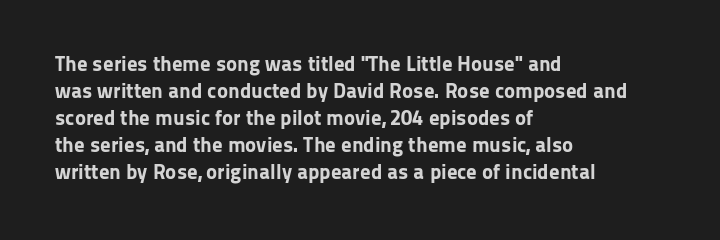
{"italic": "no", "bold": "yes", "underline": "no", "align": "left", "line_spacing": "normal", "line_spacing_ratio": 1.28, "letter_spacing": "normal", "letter_spacing_em": 0.0, "glyph_px": 21}
